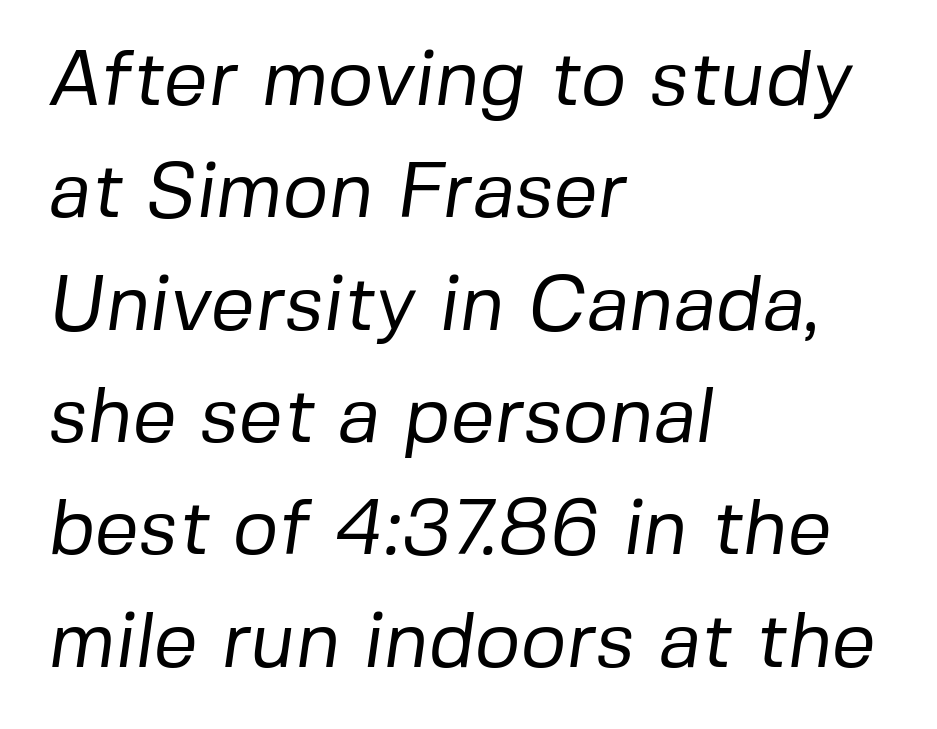
The image shows 78 px regular-weight sans-serif type; set left-aligned, normal line spacing (1.44x), normal letter spacing, not underlined; low stroke contrast and a medium x-height.
